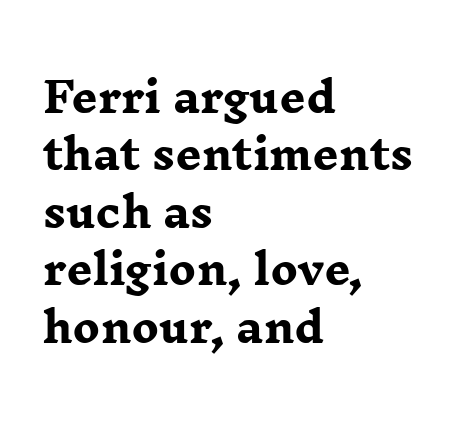
The image shows 41 px heavy, wide serif type, upright; set left-aligned, normal line spacing (1.4x), normal letter spacing, not underlined; low stroke contrast and a medium x-height.
